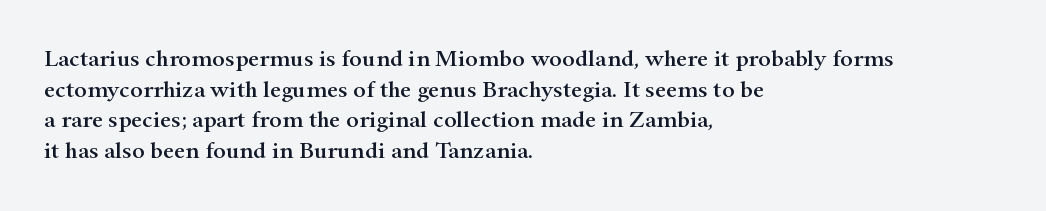
{"italic": "no", "underline": "no", "align": "left", "line_spacing": "normal", "line_spacing_ratio": 1.28, "letter_spacing": "normal", "letter_spacing_em": 0.0, "glyph_px": 24}
